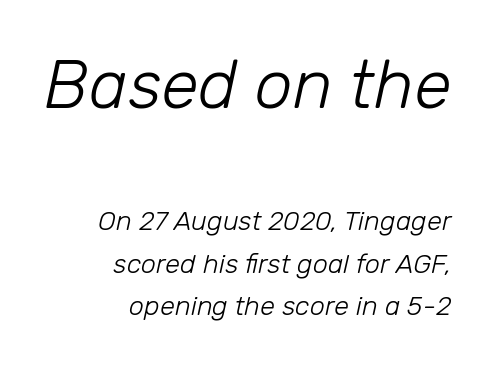
The image shows 68 px light type, italic (leaning right); set right-aligned, normal line spacing (1.56x), normal letter spacing, not underlined; the first (top) block is 2.52x larger; low stroke contrast and a medium x-height.
